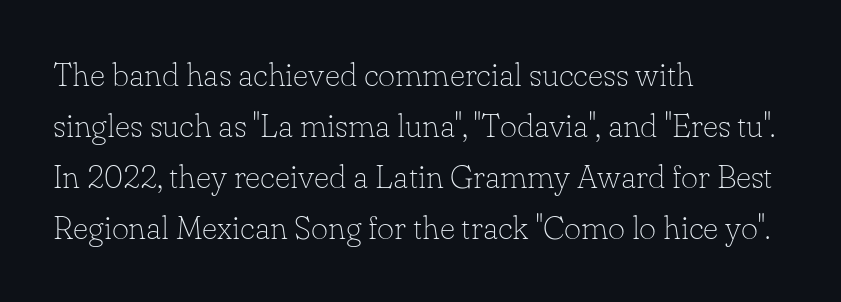
Weight: not bold — regular or lighter. This rendering features lettering with no underline. Note the varied advance widths — an 'i' is clearly narrower than an 'm'. There is no visible air inserted between adjacent glyphs. Quick note: interline space is typical. Small tapered or slab feet sit at the stroke ends, so this counts as serif.
